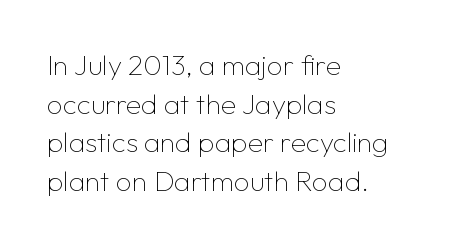
The paragraph shown leans on its left margin. Students, observe: this is what conventionally led text looks like. Tracking here is standard; glyphs follow each other at the usual distance. The baseline area is clear. In terms of letterform style, serifs are entirely absent. Character widths vary here, with narrow letters taking less room than wide ones.
